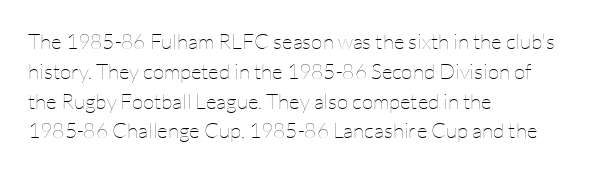
Quick note: interline space is typical. Nothing unusual about the tracking: characters are spaced as the font intends. Unmarked baselines from the first word to the last. No italicization has been applied; the sample stays upright.
